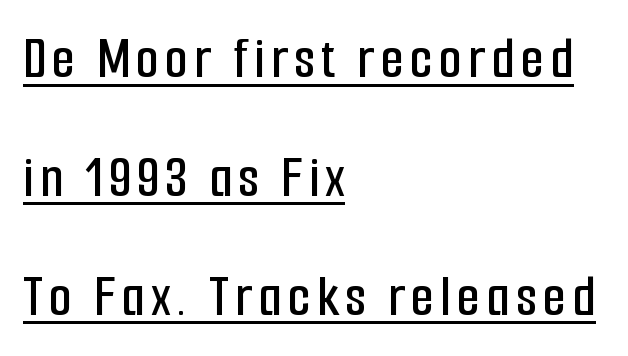
The image shows 60 px condensed sans-serif type, upright; set left-aligned, loose line spacing (1.98x), underlined; low stroke contrast and a medium x-height.
